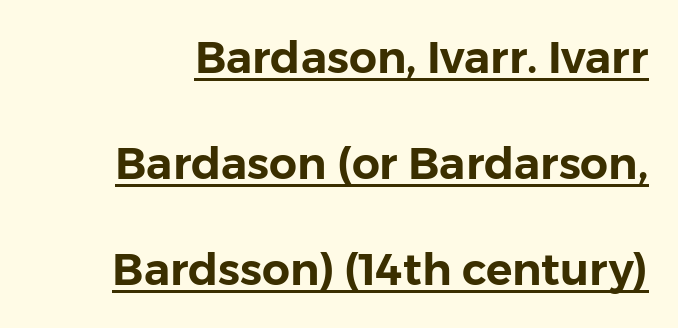
The image shows 44 px sans-serif type, upright; set loose line spacing (2.41x), normal letter spacing, underlined; low stroke contrast and a medium x-height.
